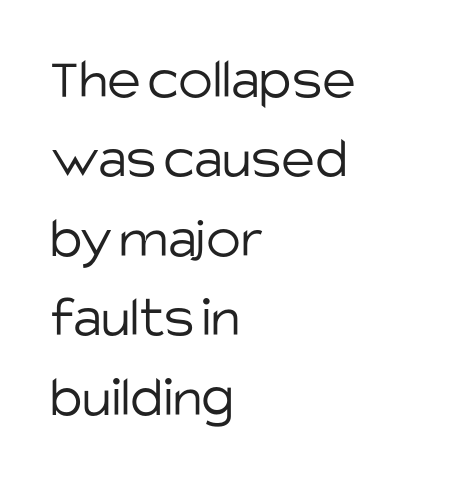
The image shows 58 px light sans-serif type, upright; set left-aligned, normal line spacing (1.37x), normal letter spacing, not underlined; low stroke contrast and a large x-height.
